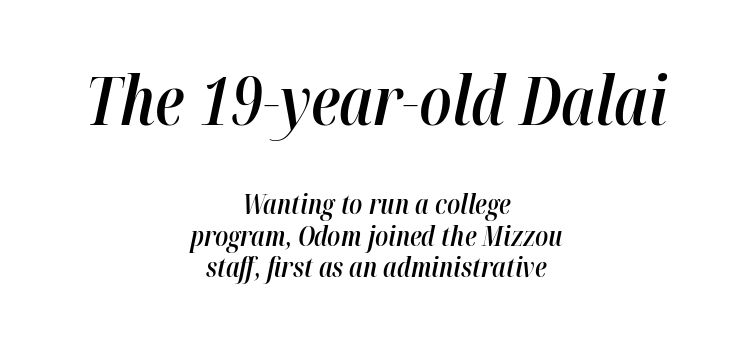
The text block is weighted toward neither margin, spreading evenly from the middle. You could not count columns in this text — the font is proportionally spaced. Rule under the text: the space is simply empty. Caption: standard tracking, unaltered.
